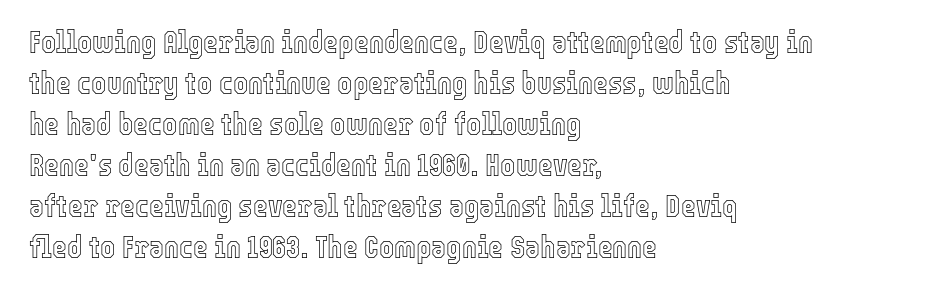
{"italic": "no", "width": "condensed", "x_height": "medium", "monospaced": "no", "underline": "no", "align": "left", "line_spacing": "normal", "line_spacing_ratio": 1.28, "letter_spacing": "normal", "letter_spacing_em": 0.0, "glyph_px": 32}
